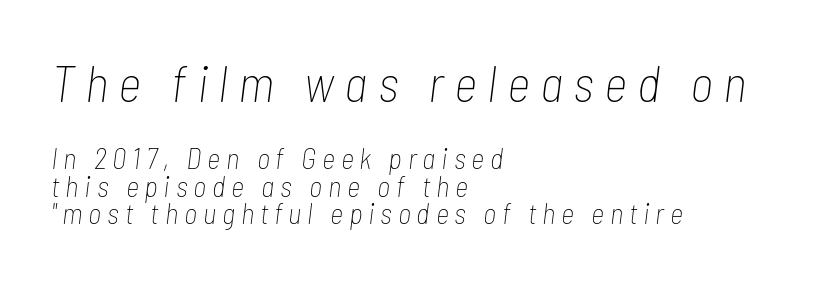
The image shows 51 px thin, condensed type, italic (leaning right); set left-aligned, tight line spacing (0.95x), unusually wide letter spacing (+0.2 em), not underlined; the first (top) block is 1.76x larger; low stroke contrast and a medium x-height.
